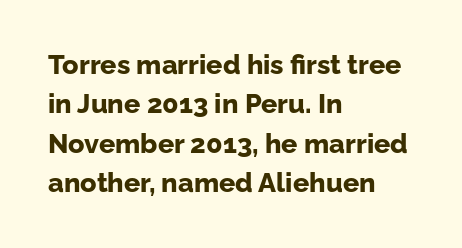
The line texture is even and compact thanks to regular tracking. Notice how the passage keeps a crisp vertical edge on the left only. Rendered with straight, roman letterforms. A bare baseline throughout the passage. One glance says typical: line gaps are just what's usual.
